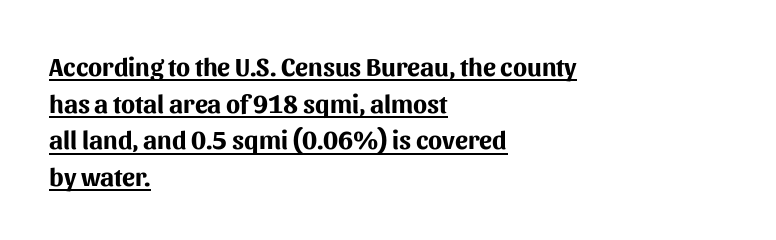
The image shows 26 px bold type, upright; set left-aligned, normal line spacing (1.41x), normal letter spacing, underlined.
